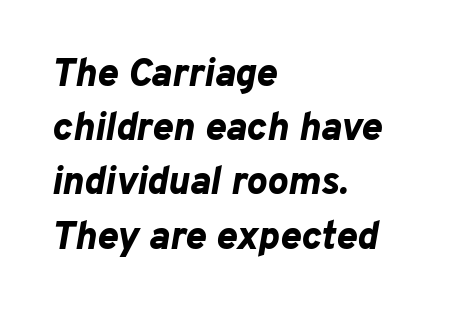
Q: Is the text bold? A: Yes.
Q: Is the text italic (slanted)? A: Yes, it leans right by about 10 degrees.
Q: Is the text underlined? A: No.
Q: How is the paragraph aligned? A: Left-aligned.
Q: Is the spacing between letters normal or unusually wide? A: Normal.
Q: Is the spacing between lines tight, normal or loose? A: Normal.
Q: Width (condensed, normal, or wide)? A: Normal.
Q: Stroke contrast? A: Low.
Q: x-height? A: Medium.
Q: Monospaced? A: No.
